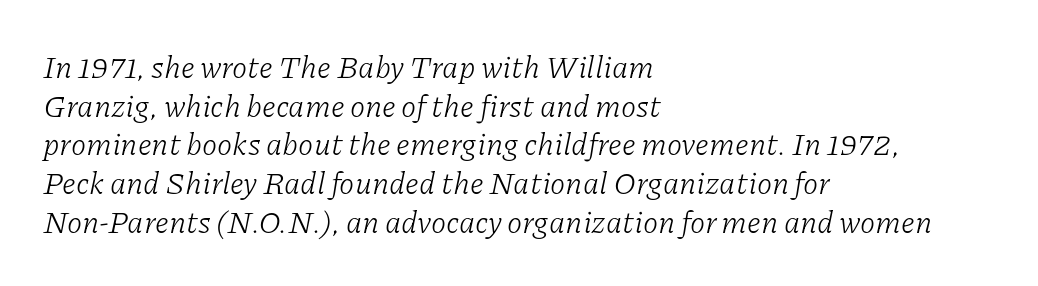
{"serif": "yes", "italic": "yes", "lean": "right", "slant_degrees": 11, "bold": "no", "weight": "light", "width": "normal", "stroke_contrast": "low", "x_height": "medium", "monospaced": "no", "underline": "no", "align": "left", "line_spacing": "normal", "line_spacing_ratio": 1.25, "letter_spacing": "normal", "letter_spacing_em": 0.0, "glyph_px": 31}
